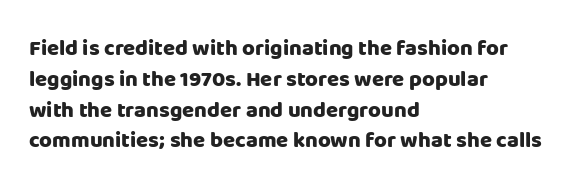
{"italic": "no", "bold": "yes", "underline": "no", "align": "left", "line_spacing": "normal", "line_spacing_ratio": 1.4, "letter_spacing": "normal", "letter_spacing_em": 0.0, "glyph_px": 22}
